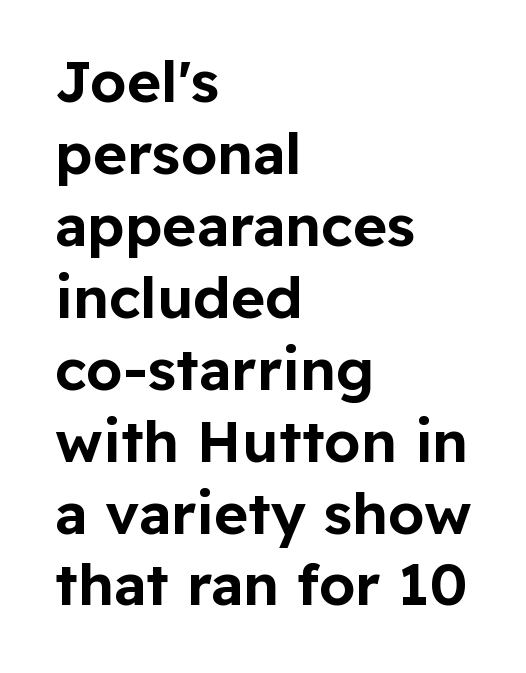
{"serif": "no", "italic": "no", "width": "normal", "stroke_contrast": "low", "x_height": "medium", "monospaced": "no", "underline": "no", "align": "left", "line_spacing_ratio": 1.24, "letter_spacing": "normal", "letter_spacing_em": 0.0, "glyph_px": 58}
